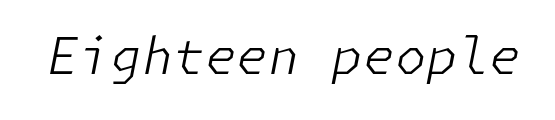
Q: Is the text bold? A: No.
Q: Is the text italic (slanted)? A: Yes, it leans right by about 11 degrees.
Q: Is the text underlined? A: No.
Q: Is the spacing between letters normal or unusually wide? A: Normal.
Q: Width (condensed, normal, or wide)? A: Normal.
Q: Stroke contrast? A: Low.
Q: x-height? A: Medium.
